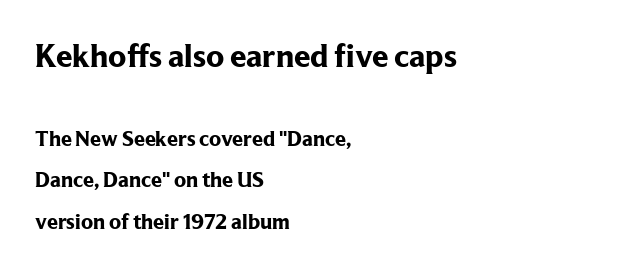
The passage shown is not underscored anywhere. Heft: maximum for text — a bold. What kind of face is this? One with serifs. This sample has the flowing, uneven cadence of proportional lettering.
